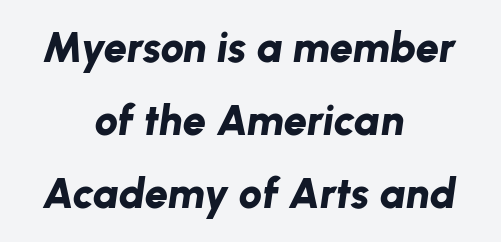
{"italic": "yes", "lean": "right", "slant_degrees": 8, "bold": "yes", "weight": "bold", "width": "normal", "stroke_contrast": "low", "x_height": "medium", "monospaced": "no", "underline": "no", "align": "center", "line_spacing_ratio": 1.74, "letter_spacing": "normal", "letter_spacing_em": 0.0, "glyph_px": 42}
